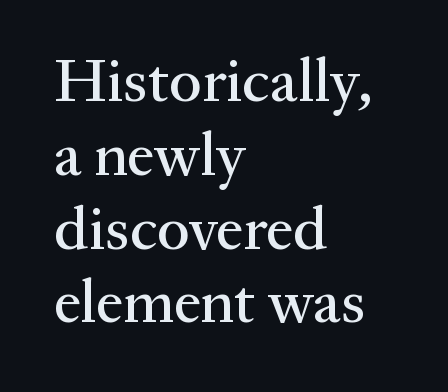
Q: Is the text italic (slanted)? A: No, it is upright.
Q: Is the typeface a serif or a sans-serif typeface? A: Serif.
Q: Is the text underlined? A: No.
Q: How is the paragraph aligned? A: Left-aligned.
Q: Is the spacing between letters normal or unusually wide? A: Normal.
Q: Width (condensed, normal, or wide)? A: Normal.
Q: Stroke contrast? A: Medium.
Q: x-height? A: Medium.
Q: Monospaced? A: No.
